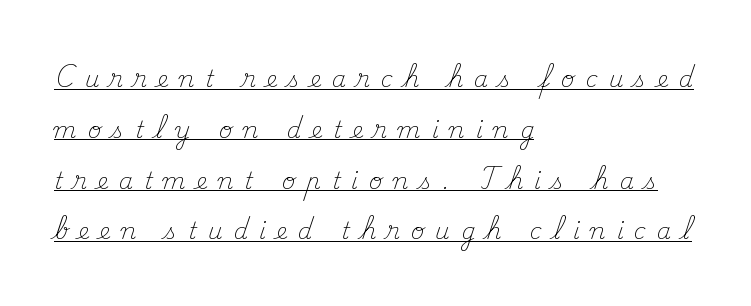
The image shows 23 px text type; set left-aligned, loose line spacing (2.21x), unusually wide letter spacing (+0.47 em), underlined.
